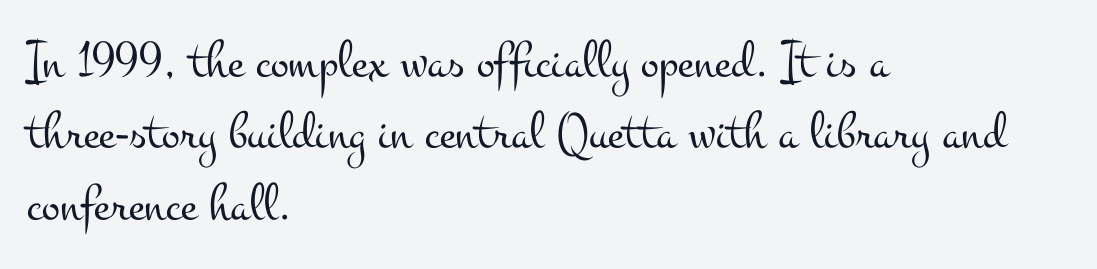
Q: Is the text bold? A: No.
Q: Is the text italic (slanted)? A: Yes.
Q: Is the typeface a serif or a sans-serif typeface? A: Serif.
Q: Is the text underlined? A: No.
Q: How is the paragraph aligned? A: Left-aligned.
Q: Is the spacing between letters normal or unusually wide? A: Normal.
Q: Is the spacing between lines tight, normal or loose? A: Normal.
Q: Width (condensed, normal, or wide)? A: Wide.
Q: Stroke contrast? A: Medium.
Q: x-height? A: Small.
Q: Monospaced? A: No.
